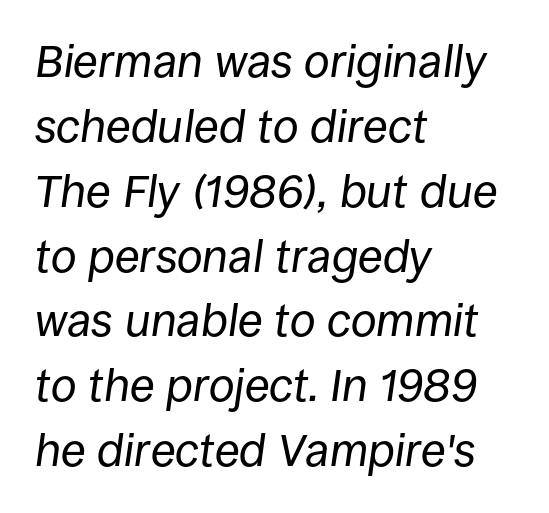
Notice how the stems are inclined rather than vertical — that's the hallmark of italics. A student would call this left alignment; a typographer would say flush left, rag right. In terms of leading, this rendering sits right in the middle. Stroke thickness stays within the range of a standard reading face or lighter. Descender tails drop into unmarked territory. Note the varied advance widths — an 'i' is clearly narrower than an 'm'.
